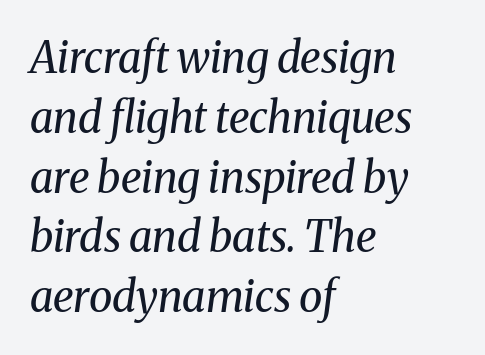
{"serif": "yes", "italic": "yes", "lean": "right", "slant_degrees": 8, "bold": "no", "weight": "regular", "width": "normal", "stroke_contrast": "medium", "x_height": "medium", "monospaced": "no", "underline": "no", "align": "left", "line_spacing": "normal", "line_spacing_ratio": 1.39, "letter_spacing": "normal", "letter_spacing_em": 0.0, "glyph_px": 43}
